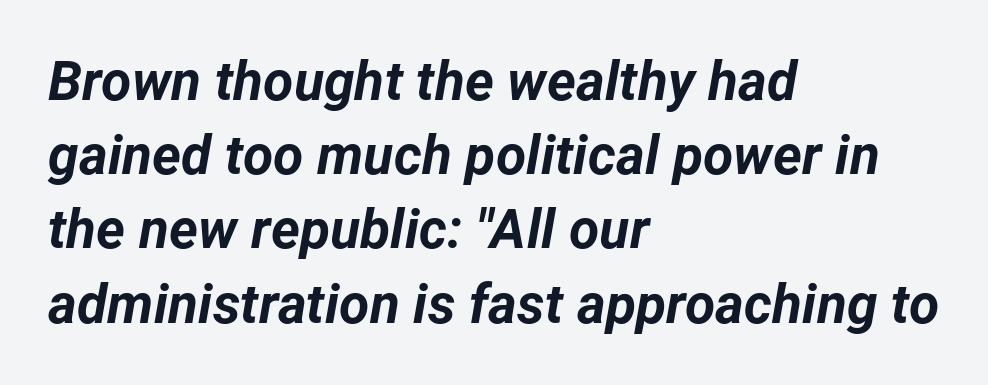
The image shows 55 px bold type, italic (leaning right); set left-aligned, normal line spacing (1.35x), normal letter spacing, not underlined; low stroke contrast and a medium x-height.
